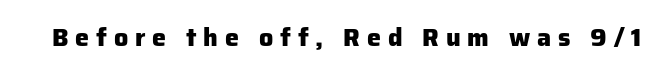
The strip under each line holds only bare page. Summary of weight: heavy, a full bold. Glyph-to-glyph distance is far greater than everyday printed text. The letters stand straight up with perfectly vertical stems.
